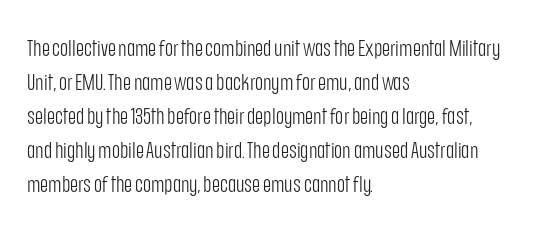
The image shows 22 px text type, upright; set left-aligned, normal line spacing (1.55x), normal letter spacing, not underlined.
